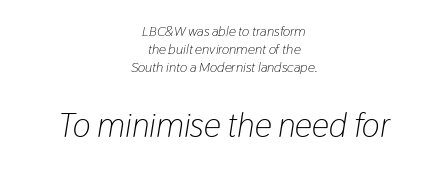
Q: Is the text bold? A: No.
Q: Is the text italic (slanted)? A: Yes, it leans right by about 9 degrees.
Q: Is the text underlined? A: No.
Q: How is the paragraph aligned? A: Centered.
Q: Is the spacing between letters normal or unusually wide? A: Normal.
Q: Is the spacing between lines tight, normal or loose? A: Normal.
Q: Which block of text is set in a larger size, the first (top) or the second (bottom)? A: The second (bottom) one.
Q: Width (condensed, normal, or wide)? A: Condensed.
Q: Stroke contrast? A: Low.
Q: x-height? A: Medium.
Q: Monospaced? A: No.
